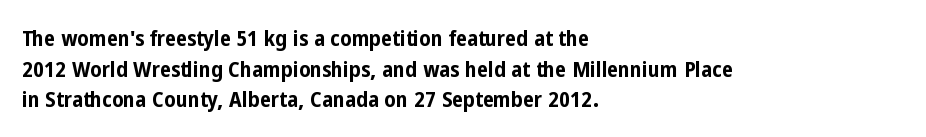
The image shows 22 px bold type, upright; set left-aligned, normal line spacing (1.39x), normal letter spacing, not underlined.
